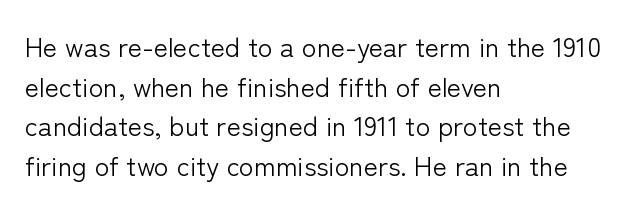
{"italic": "no", "bold": "no", "underline": "no", "align": "left", "line_spacing": "normal", "line_spacing_ratio": 1.47, "letter_spacing": "normal", "letter_spacing_em": 0.0, "glyph_px": 27}
